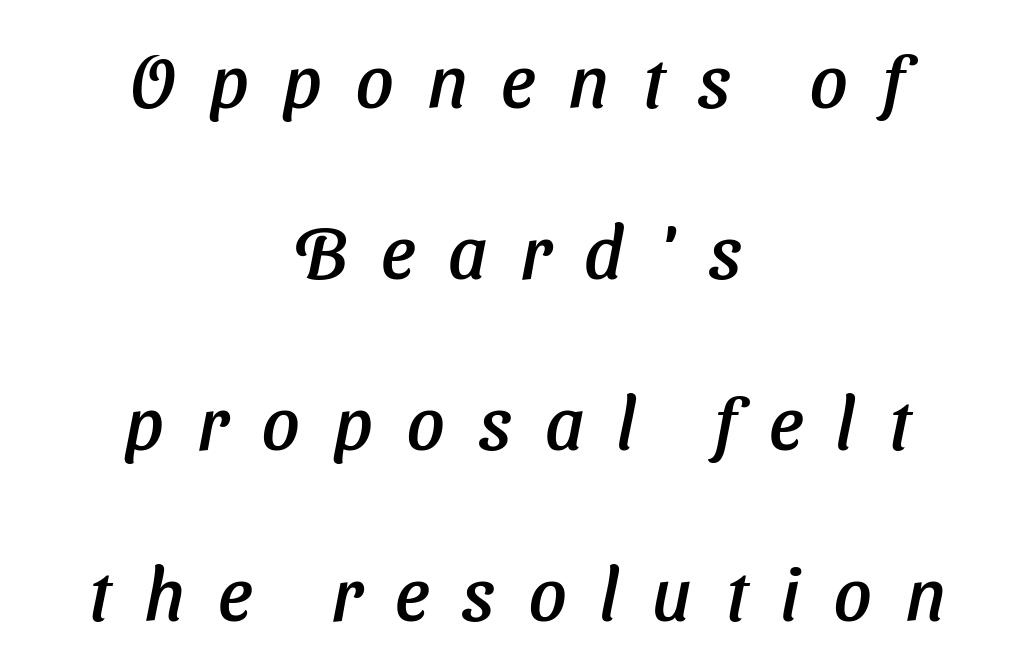
Q: Is the typeface a serif or a sans-serif typeface? A: Serif.
Q: Is the text underlined? A: No.
Q: How is the paragraph aligned? A: Centered.
Q: Is the spacing between letters normal or unusually wide? A: Unusually wide.
Q: Is the spacing between lines tight, normal or loose? A: Loose.
Q: Width (condensed, normal, or wide)? A: Normal.
Q: Stroke contrast? A: Low.
Q: x-height? A: Medium.
Q: Monospaced? A: No.
